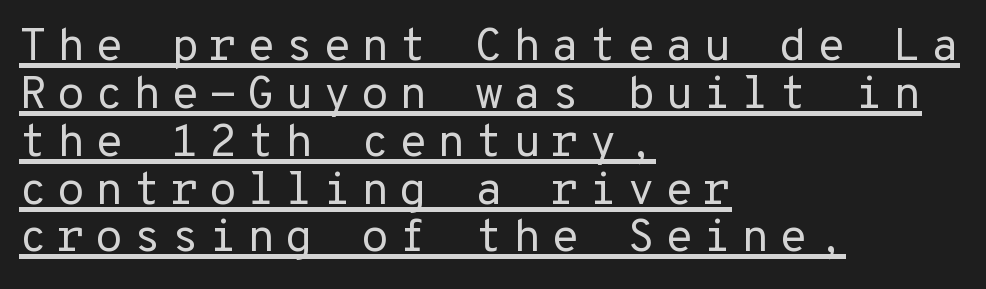
Q: Is the text bold? A: No.
Q: Is the text italic (slanted)? A: No, it is upright.
Q: Is the typeface a serif or a sans-serif typeface? A: Sans-serif.
Q: Is the text underlined? A: Yes.
Q: How is the paragraph aligned? A: Left-aligned.
Q: Is the spacing between letters normal or unusually wide? A: Unusually wide.
Q: Is the spacing between lines tight, normal or loose? A: Tight.
Q: Width (condensed, normal, or wide)? A: Normal.
Q: Stroke contrast? A: Low.
Q: x-height? A: Medium.
Q: Monospaced? A: Yes.
